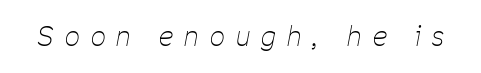
{"italic": "yes", "lean": "right", "slant_degrees": 11, "bold": "no", "underline": "no", "letter_spacing": "wide", "letter_spacing_em": 0.43, "glyph_px": 26}
